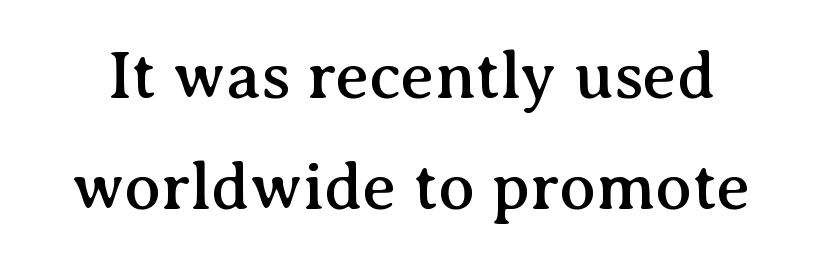
Q: Is the text italic (slanted)? A: No, it is upright.
Q: Is the typeface a serif or a sans-serif typeface? A: Serif.
Q: Is the text underlined? A: No.
Q: Is the spacing between letters normal or unusually wide? A: Normal.
Q: Is the spacing between lines tight, normal or loose? A: Normal.
Q: Width (condensed, normal, or wide)? A: Normal.
Q: Stroke contrast? A: Medium.
Q: x-height? A: Medium.
Q: Monospaced? A: No.
